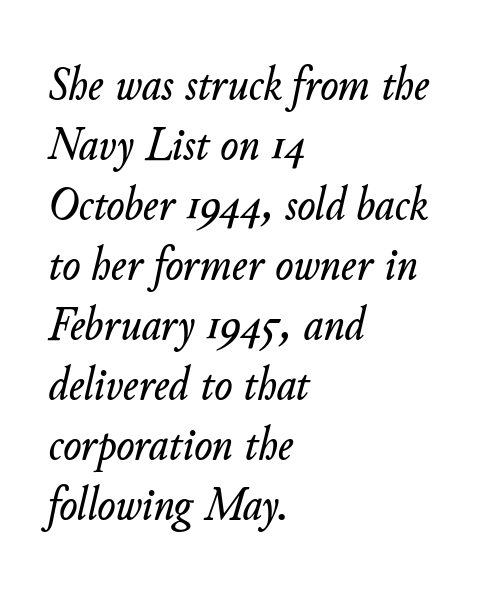
{"italic": "yes", "lean": "right", "slant_degrees": 11, "width": "normal", "stroke_contrast": "low", "x_height": "small", "monospaced": "no", "underline": "no", "align": "left", "line_spacing": "normal", "line_spacing_ratio": 1.25, "letter_spacing": "normal", "letter_spacing_em": 0.0, "glyph_px": 48}
